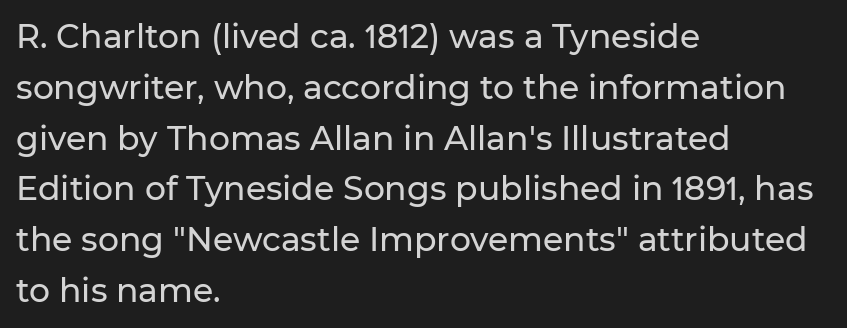
{"serif": "no", "italic": "no", "width": "normal", "stroke_contrast": "low", "x_height": "medium", "monospaced": "no", "underline": "no", "align": "left", "line_spacing": "normal", "line_spacing_ratio": 1.54, "letter_spacing": "normal", "letter_spacing_em": 0.0, "glyph_px": 33}
